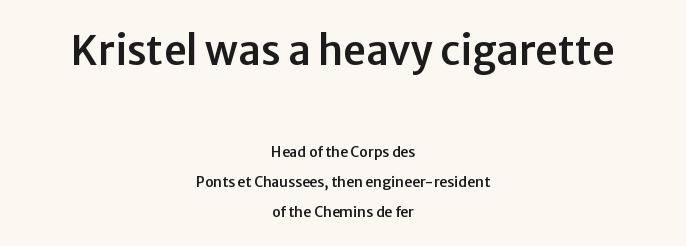
The image shows 40 px sans-serif type, upright; set centered, loose line spacing (2.14x), normal letter spacing, not underlined; the first (top) block is 2.86x larger; low stroke contrast and a medium x-height.
